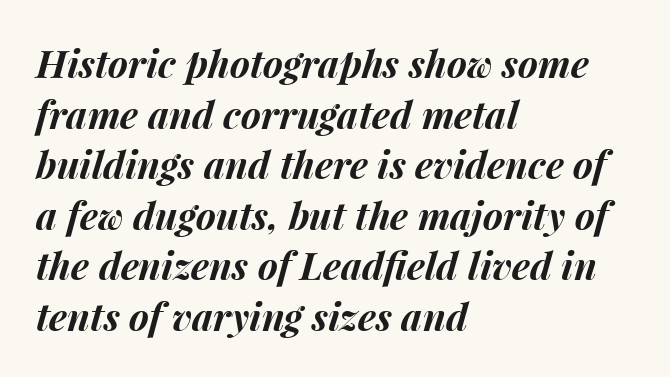
The image shows 38 px bold type, italic (leaning right); set left-aligned, normal line spacing (1.33x), normal letter spacing, not underlined; medium stroke contrast and a medium x-height.
